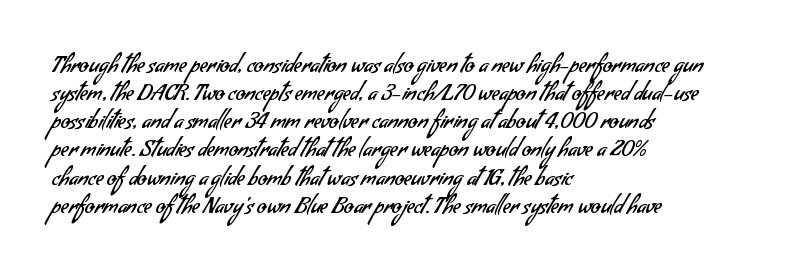
Q: Is the text bold? A: No.
Q: Is the text underlined? A: No.
Q: How is the paragraph aligned? A: Left-aligned.
Q: Is the spacing between letters normal or unusually wide? A: Normal.
Q: Is the spacing between lines tight, normal or loose? A: Normal.
